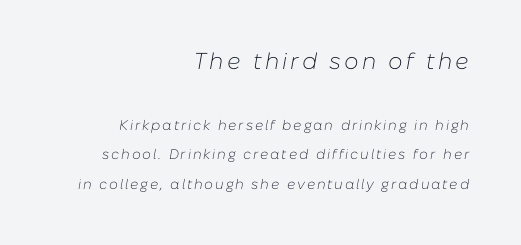
The image shows 23 px text type, italic (leaning right); set right-aligned, loose line spacing (2.11x), not underlined; the first (top) block is 1.64x larger.
